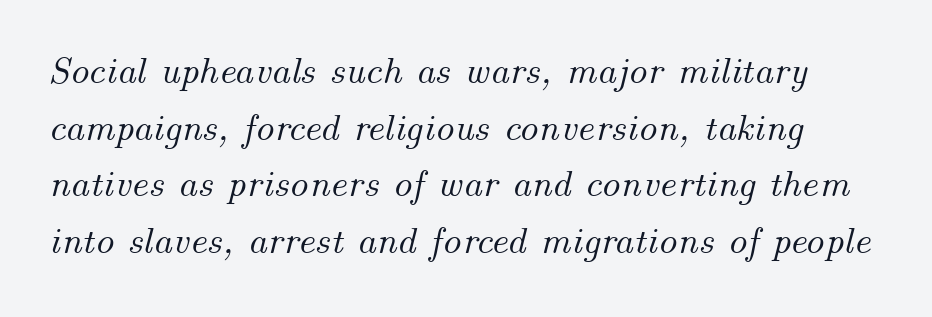
Caption: standard tracking, unaltered. The specimen reads as italic at a glance. The passage shown is typed in a proportional face where columns would drift. This block has exactly the height ordinary leading produces. This rendering features lettering with no underline.
